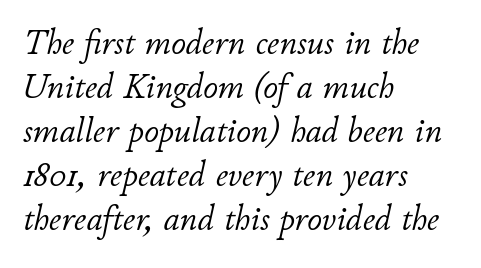
{"italic": "yes", "lean": "right", "slant_degrees": 11, "bold": "no", "weight": "light", "width": "normal", "stroke_contrast": "low", "x_height": "small", "monospaced": "no", "underline": "no", "align": "left", "line_spacing_ratio": 1.22, "letter_spacing": "normal", "letter_spacing_em": 0.0, "glyph_px": 36}
